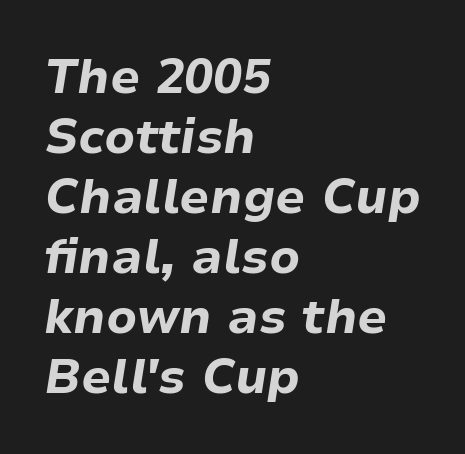
Q: Is the text bold? A: Yes.
Q: Is the text italic (slanted)? A: Yes, it leans right by about 9 degrees.
Q: Is the text underlined? A: No.
Q: How is the paragraph aligned? A: Left-aligned.
Q: Is the spacing between letters normal or unusually wide? A: Normal.
Q: Is the spacing between lines tight, normal or loose? A: Normal.
Q: Width (condensed, normal, or wide)? A: Normal.
Q: Stroke contrast? A: Low.
Q: x-height? A: Medium.
Q: Monospaced? A: No.
